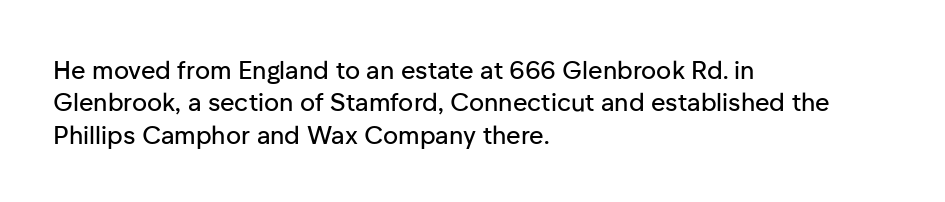
Q: Is the text italic (slanted)? A: No, it is upright.
Q: Is the text underlined? A: No.
Q: How is the paragraph aligned? A: Left-aligned.
Q: Is the spacing between letters normal or unusually wide? A: Normal.
Q: Is the spacing between lines tight, normal or loose? A: Normal.
